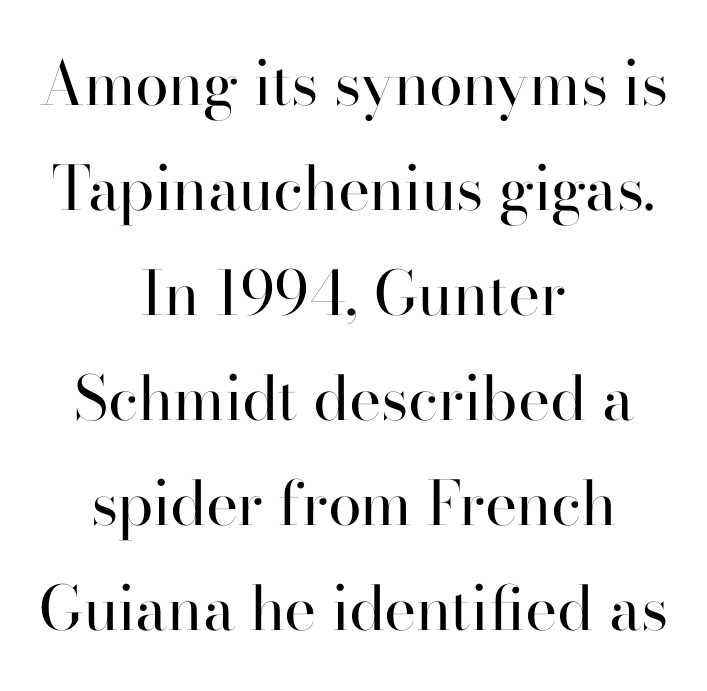
Q: Is the text bold? A: No.
Q: Is the text italic (slanted)? A: No, it is upright.
Q: Is the typeface a serif or a sans-serif typeface? A: Serif.
Q: Is the text underlined? A: No.
Q: How is the paragraph aligned? A: Centered.
Q: Is the spacing between letters normal or unusually wide? A: Normal.
Q: Width (condensed, normal, or wide)? A: Normal.
Q: Stroke contrast? A: High.
Q: x-height? A: Small.
Q: Monospaced? A: No.
